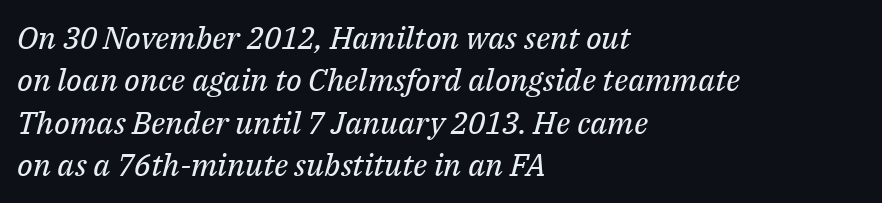
Line spacing here is normal. Each line starts at the same left margin while the right side varies. The face used here is proportionally spaced, like ordinary book or web type. A typesetter would call this zero additional tracking. The axis of the letterforms is tilted away from vertical.
